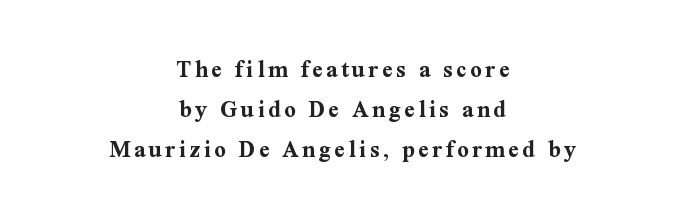
{"italic": "no", "bold": "yes", "underline": "no", "align": "center", "line_spacing": "normal", "line_spacing_ratio": 1.61, "glyph_px": 25}
